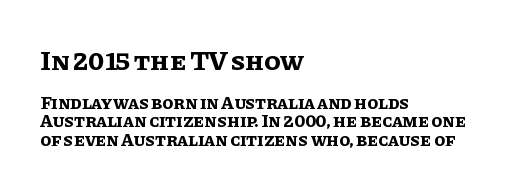
Q: Is the text bold? A: Yes.
Q: Is the text italic (slanted)? A: No, it is upright.
Q: Is the text underlined? A: No.
Q: How is the paragraph aligned? A: Left-aligned.
Q: Is the spacing between letters normal or unusually wide? A: Normal.
Q: Is the spacing between lines tight, normal or loose? A: Tight.
Q: Which block of text is set in a larger size, the first (top) or the second (bottom)? A: The first (top) one.
